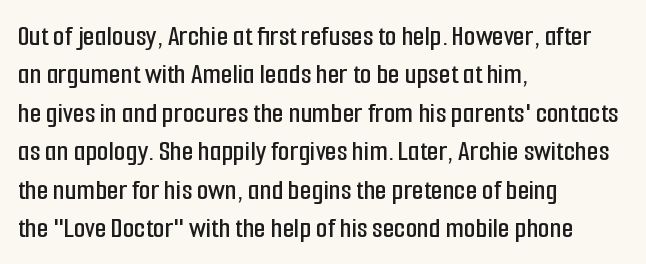
Q: Is the text italic (slanted)? A: No, it is upright.
Q: Is the typeface a serif or a sans-serif typeface? A: Sans-serif.
Q: Is the text underlined? A: No.
Q: How is the paragraph aligned? A: Left-aligned.
Q: Is the spacing between letters normal or unusually wide? A: Normal.
Q: Is the spacing between lines tight, normal or loose? A: Normal.
Q: Width (condensed, normal, or wide)? A: Condensed.
Q: Stroke contrast? A: Low.
Q: x-height? A: Medium.
Q: Monospaced? A: No.
